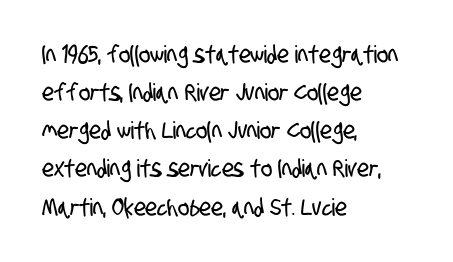
The image shows 24 px text type; set left-aligned, normal line spacing (1.59x), normal letter spacing, not underlined.
